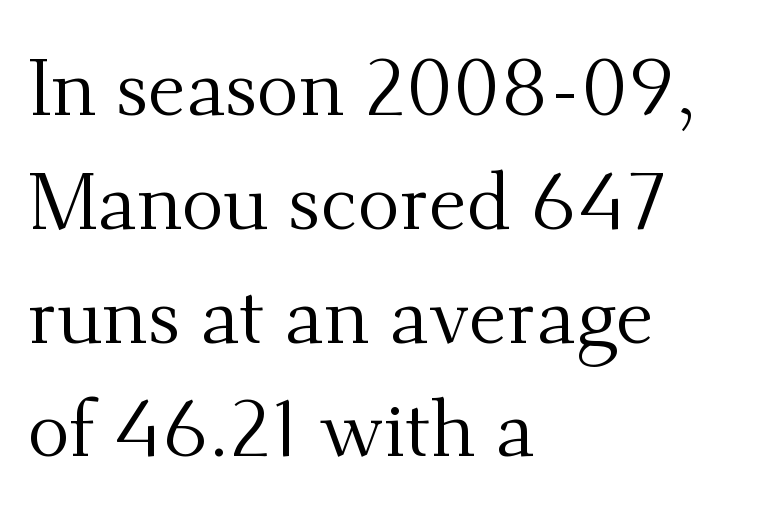
The image shows 79 px regular-weight serif type, upright; set left-aligned, normal line spacing (1.44x), normal letter spacing, not underlined; medium stroke contrast and a small x-height.
